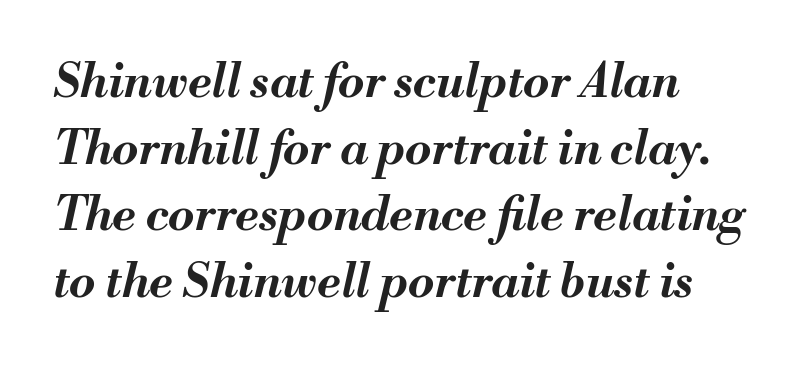
{"italic": "yes", "lean": "right", "slant_degrees": 13, "bold": "yes", "weight": "bold", "width": "normal", "stroke_contrast": "medium", "x_height": "small", "monospaced": "no", "underline": "no", "align": "left", "line_spacing": "normal", "line_spacing_ratio": 1.42, "letter_spacing": "normal", "letter_spacing_em": 0.0, "glyph_px": 47}
